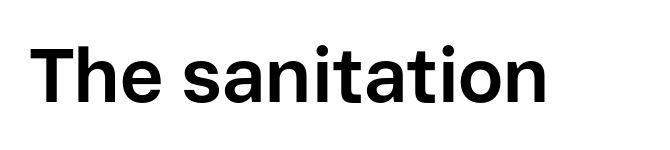
{"serif": "no", "italic": "no", "bold": "yes", "weight": "bold", "width": "normal", "stroke_contrast": "low", "x_height": "medium", "monospaced": "no", "underline": "no", "letter_spacing": "normal", "letter_spacing_em": 0.0, "glyph_px": 76}
